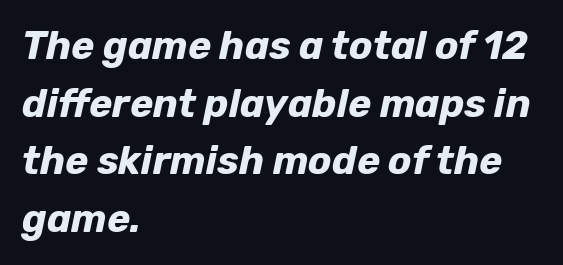
{"italic": "yes", "lean": "right", "slant_degrees": 12, "bold": "yes", "weight": "bold", "width": "normal", "stroke_contrast": "low", "x_height": "medium", "monospaced": "no", "underline": "no", "align": "left", "line_spacing": "normal", "line_spacing_ratio": 1.48, "letter_spacing": "normal", "letter_spacing_em": 0.0, "glyph_px": 39}
